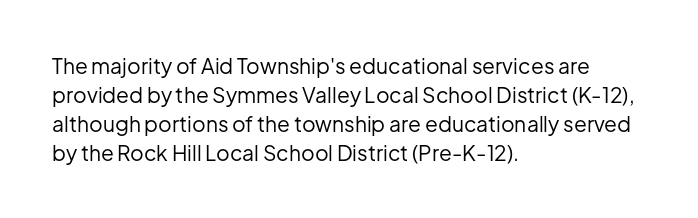
The image shows 21 px text type, upright; set left-aligned, normal line spacing (1.38x), normal letter spacing, not underlined.
